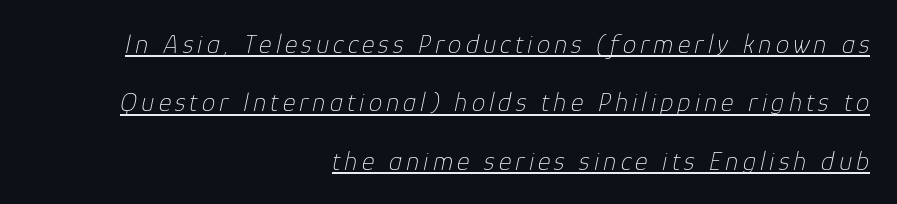
The typesetting does not lean heavy: it is not bold. You can tell it's italic because the verticals aren't actually vertical. Line endings align vertically; line beginnings do not. Underlined type. Does the leading feel generous? Absolutely, it's lavish.
